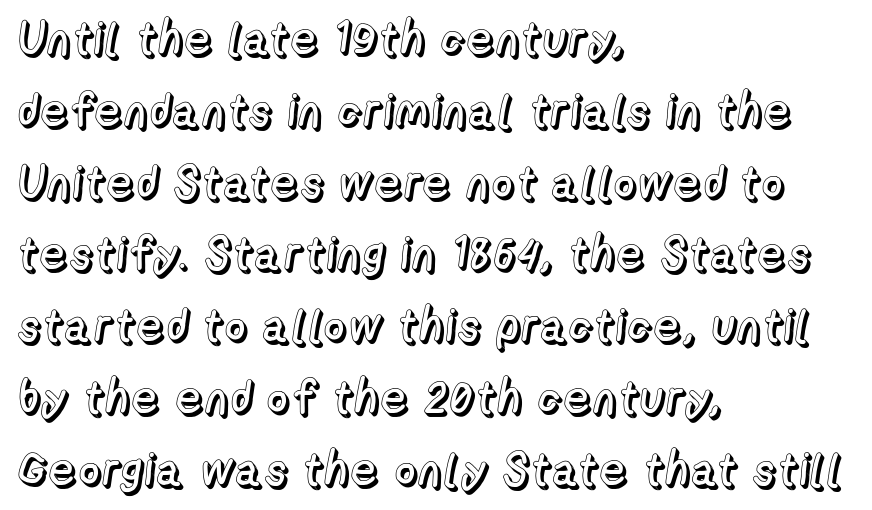
{"width": "normal", "x_height": "medium", "monospaced": "no", "underline": "no", "align": "left", "line_spacing": "normal", "line_spacing_ratio": 1.56, "letter_spacing": "normal", "letter_spacing_em": 0.0, "glyph_px": 46}
